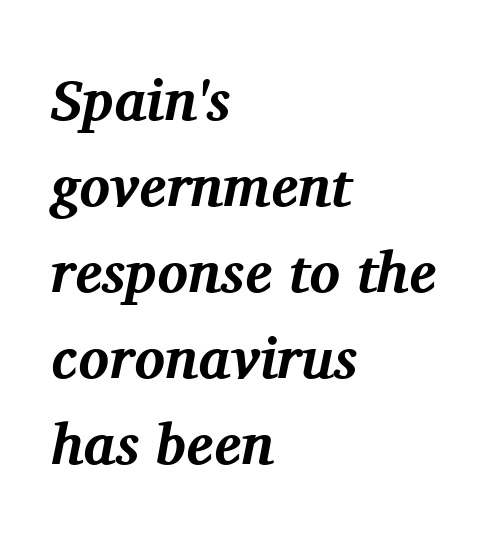
The image shows 57 px bold serif type, italic (leaning right); set left-aligned, normal line spacing (1.51x), normal letter spacing, not underlined; medium stroke contrast and a medium x-height.
